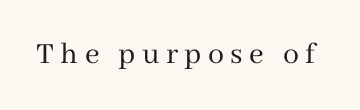
{"serif": "yes", "italic": "no", "bold": "no", "weight": "regular", "width": "normal", "stroke_contrast": "medium", "x_height": "medium", "monospaced": "no", "underline": "no", "letter_spacing": "wide", "letter_spacing_em": 0.2, "glyph_px": 32}
